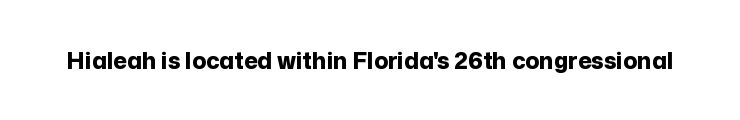
The image shows 23 px bold type, upright; set normal letter spacing, not underlined.
